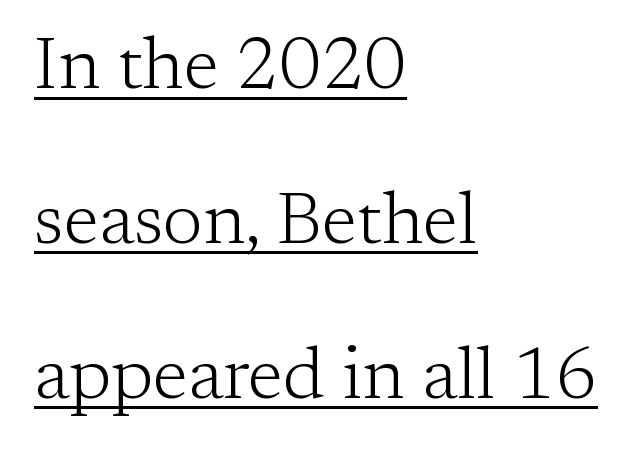
Notice how the passage keeps a crisp vertical edge on the left only. A quiet, ordinary-to-light weight characterises the typeface. The passage shown has conventional tracking throughout. A typesetter would call this proportional, since set widths differ per character. The glyphs in this specimen are seriffed. Somebody hit Ctrl+U on this one — the words are underlined.
